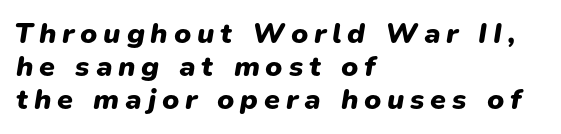
{"italic": "yes", "lean": "right", "slant_degrees": 9, "bold": "yes", "weight": "heavy", "width": "normal", "stroke_contrast": "low", "x_height": "medium", "monospaced": "no", "underline": "no", "align": "left", "line_spacing": "tight", "line_spacing_ratio": 1.14, "letter_spacing": "wide", "letter_spacing_em": 0.2, "glyph_px": 29}
